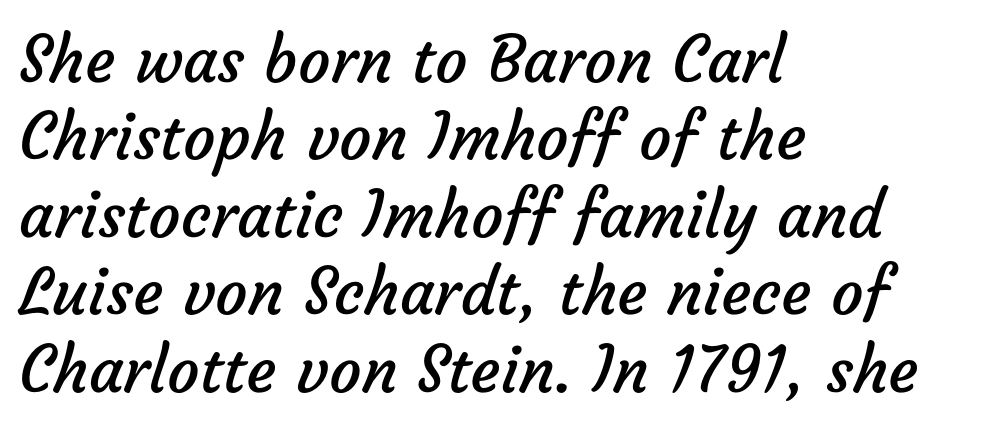
{"serif": "no", "bold": "no", "weight": "regular", "width": "normal", "stroke_contrast": "low", "x_height": "medium", "monospaced": "no", "underline": "no", "align": "left", "line_spacing_ratio": 1.21, "letter_spacing": "normal", "letter_spacing_em": 0.0, "glyph_px": 64}
